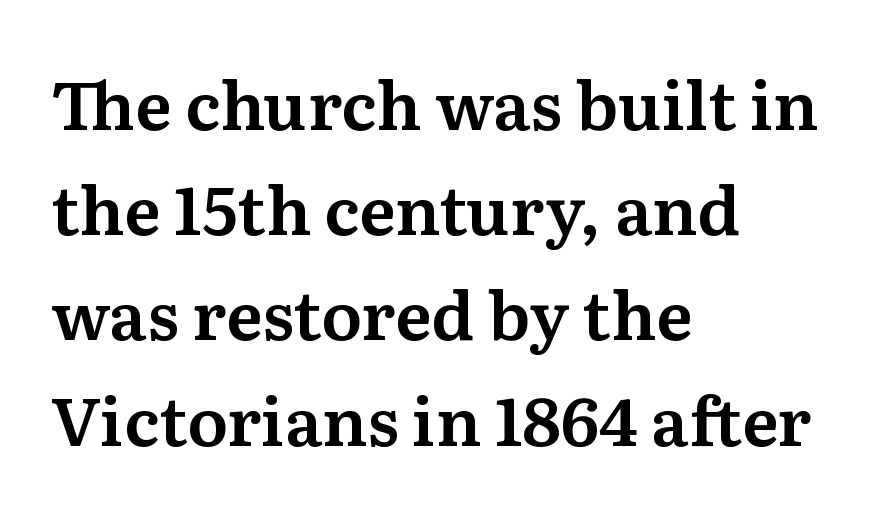
{"serif": "yes", "italic": "no", "width": "normal", "stroke_contrast": "medium", "x_height": "medium", "monospaced": "no", "underline": "no", "align": "left", "line_spacing": "normal", "line_spacing_ratio": 1.57, "letter_spacing": "normal", "letter_spacing_em": 0.0, "glyph_px": 67}
